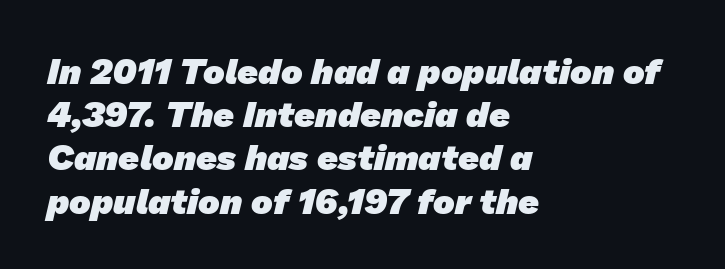
{"serif": "no", "bold": "yes", "weight": "heavy", "width": "normal", "stroke_contrast": "low", "x_height": "medium", "monospaced": "no", "underline": "no", "align": "left", "line_spacing_ratio": 1.2, "letter_spacing": "normal", "letter_spacing_em": 0.0, "glyph_px": 36}
